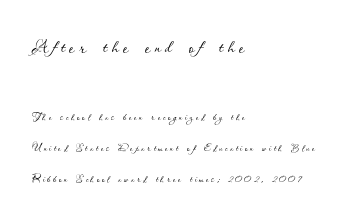
Summary of weight: not heavy and not bold. The emphasis by scale lands on block number one, above. Descenders are the only things crossing below the line. The line-height multiplier appears high, well above default.
